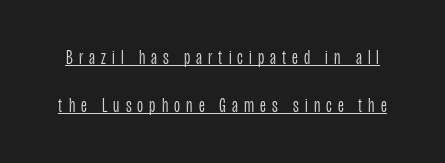
Does the leading feel generous? Absolutely, it's lavish. The cut favours lightness, reaching ordinary text weight at its darkest. Underlined type. Observe the wide spacing: letters keep a clear distance from each other. The typography opts for an upright posture over an oblique one.
